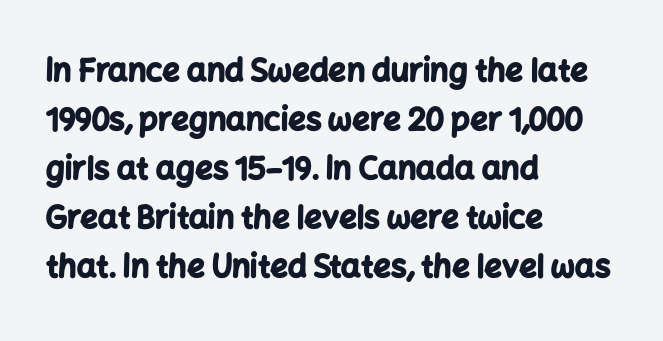
Grotesque or geometric, the face here clearly has no serifs. Horizontal alignment here is leftward, the default for most running prose. Is the letter spacing exaggerated? No — it looks like the ordinary default. Normally led — the rows are evenly, conventionally spaced. Stroke thickness is high; the sample reads as a true bold. Think of a printed novel: that variable character pitch is what you see here.
